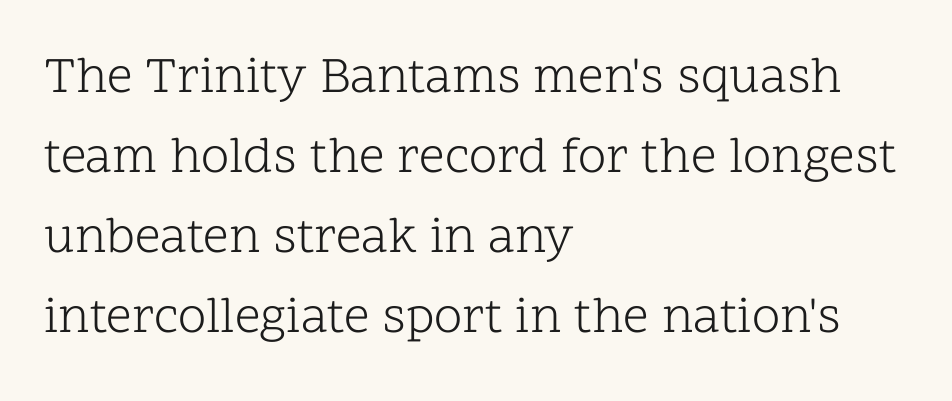
{"serif": "yes", "italic": "no", "bold": "no", "weight": "light", "width": "normal", "stroke_contrast": "low", "x_height": "medium", "monospaced": "no", "underline": "no", "align": "left", "line_spacing": "normal", "line_spacing_ratio": 1.57, "letter_spacing": "normal", "letter_spacing_em": 0.0, "glyph_px": 51}
